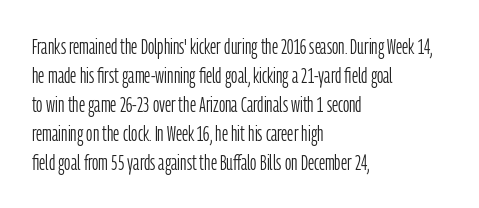
Tall strokes in this sample are plumb rather than angled. The passage shown has conventional tracking throughout. Every row of glyphs begins at an identical x-position on the left. A normal amount of white space separates one row of letters from the next. Type without underlining.
